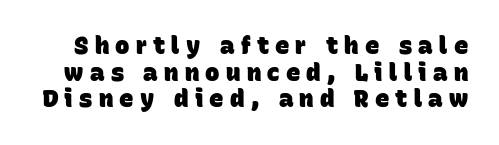
Characters follow at a spacing far wider than the type designer built in. The gap between lines stays unmarked. Baseline-to-baseline distance is barely more than the letter height. Chunky letters — that's bold for sure.
